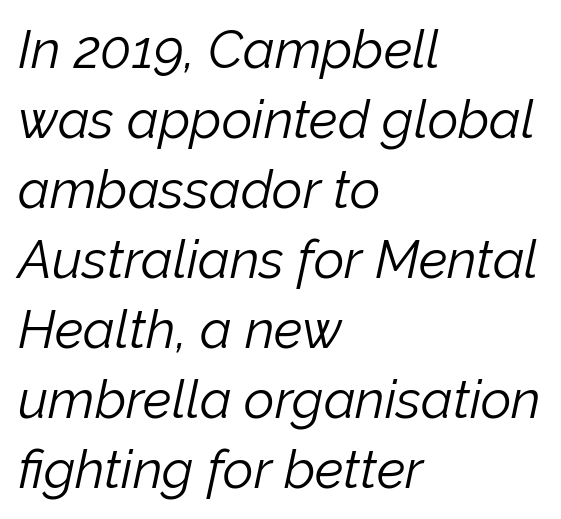
Line spacing here is normal. The rendering applies a slant to the glyphs. This sample has the flowing, uneven cadence of proportional lettering. The foot of each line stays bare and open. Is the block centered? No — it sits flush against the left margin.
